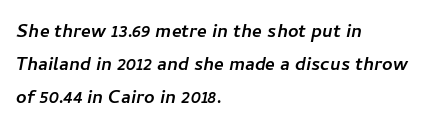
The image shows 23 px text type; set left-aligned, normal line spacing (1.43x), normal letter spacing, not underlined.
